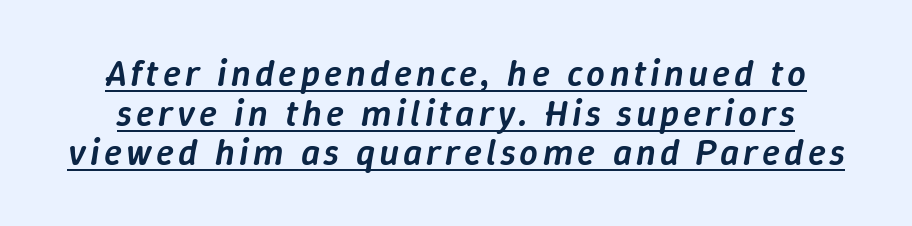
{"italic": "yes", "lean": "right", "slant_degrees": 9, "bold": "semi", "weight": "semibold", "width": "normal", "stroke_contrast": "low", "x_height": "medium", "monospaced": "no", "underline": "yes", "line_spacing": "tight", "line_spacing_ratio": 1.07, "glyph_px": 37}
